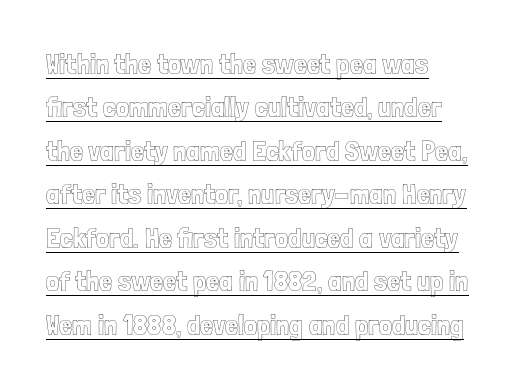
Nobody touched the tracking dial on this one. Which margin do the lines hug? The left one — the right edge is uneven. Character widths vary here, with narrow letters taking less room than wide ones. The lettering is marked with a stroke running underneath it. If you measured baseline to baseline, you'd find a middling distance. You can tell it's not italic because the verticals are truly vertical.
